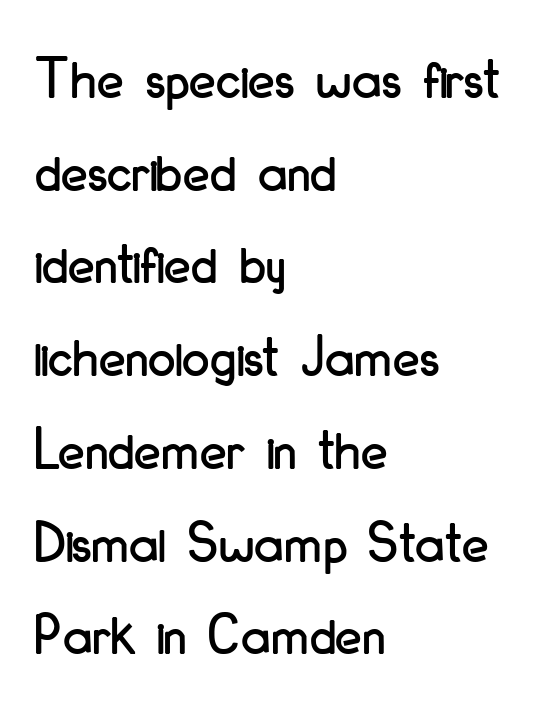
The image shows 61 px condensed sans-serif type, upright; set left-aligned, normal line spacing (1.52x), normal letter spacing, not underlined; low stroke contrast and a small x-height.
